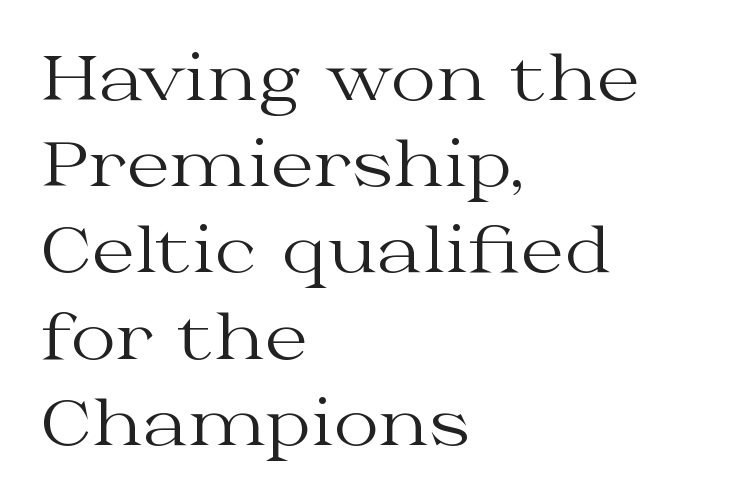
Descenders hang freely into open space. In terms of letterform style, serifs are clearly present. The face used here is rendered with its standard letterfit. Caption: multi-line text, flush left, ragged right.
